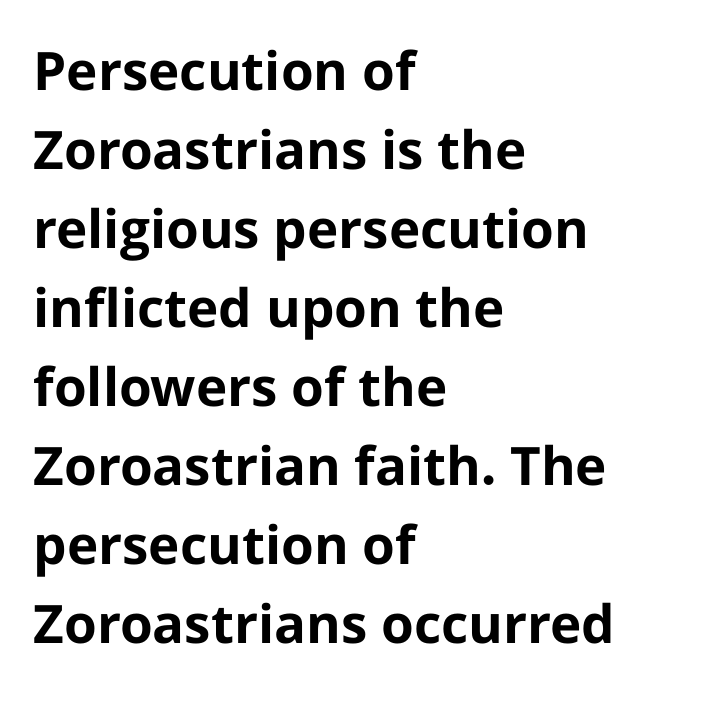
This is the regular roman posture of the typeface. Spacing between characters is what you'd get straight out of the box. The zone under the glyphs is completely vacant. Vertically, the passage feels balanced, rows spaced as you'd expect. As a designer I'd log this as weight 700, bold.
